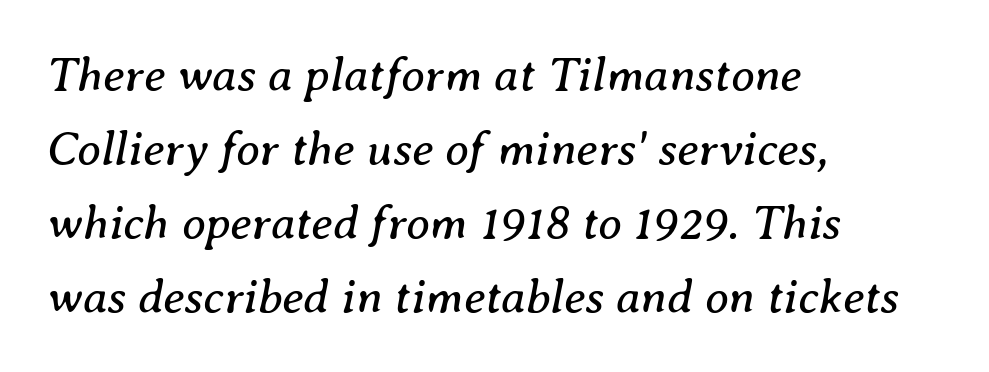
The image shows 48 px regular-weight serif type, italic (leaning right); set left-aligned, normal line spacing (1.54x), normal letter spacing, not underlined; medium stroke contrast and a medium x-height.
